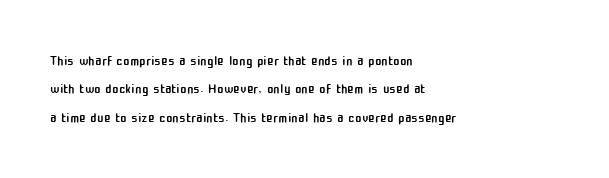
The image shows 20 px text type, upright; set left-aligned, normal line spacing (1.42x), normal letter spacing, not underlined.
